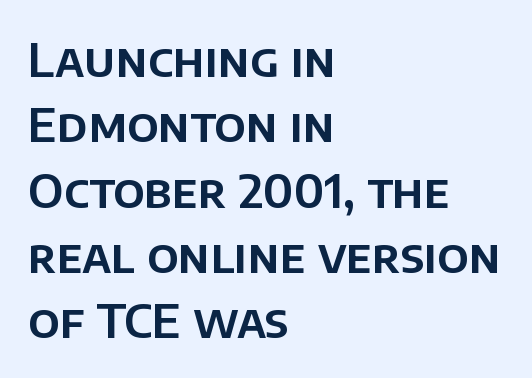
Baseline-to-baseline distance is the conventional proportion of letter height. Rendered with straight, roman letterforms. Nope, no serifs anywhere on these letters. Note the varied advance widths — an 'i' is clearly narrower than an 'm'.
